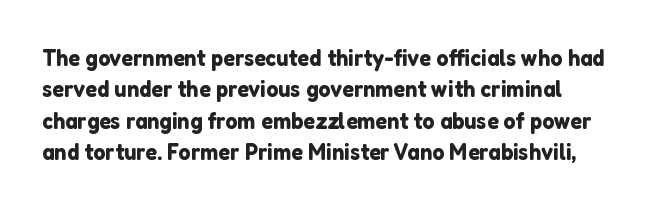
Here the glyphs are tracked normally, forming tight word shapes. Type without underlining. A roman cut, with each character standing at attention. A classic flush-left, rag-right setting is used for this passage.
